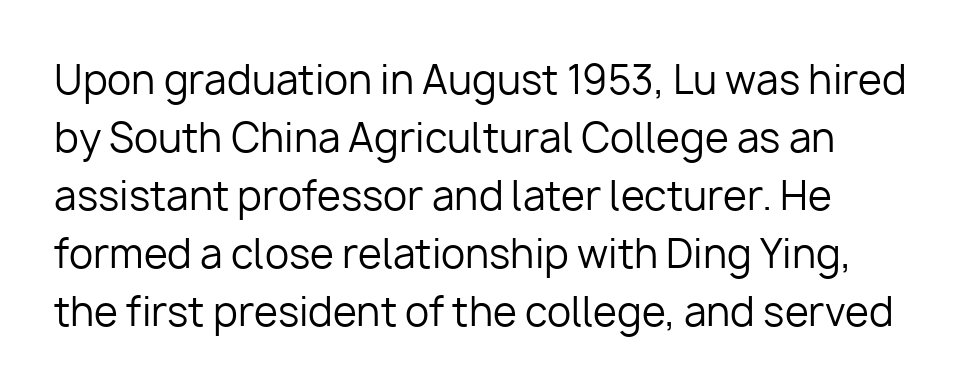
{"serif": "no", "italic": "no", "bold": "no", "weight": "regular", "width": "normal", "stroke_contrast": "low", "x_height": "medium", "monospaced": "no", "underline": "no", "line_spacing": "normal", "line_spacing_ratio": 1.49, "letter_spacing": "normal", "letter_spacing_em": 0.0, "glyph_px": 39}
